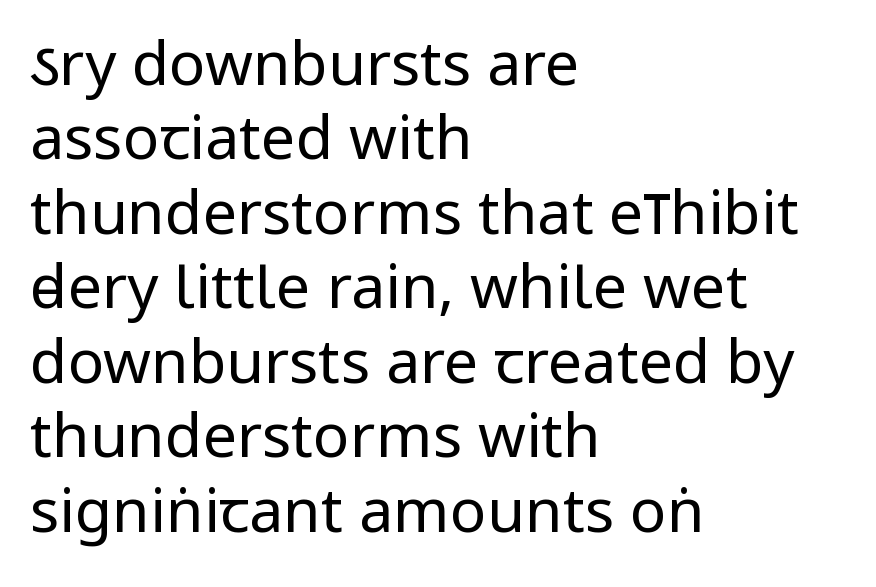
The text block is weighted toward the left margin, trailing off unevenly rightward. Nothing heavy about these letters — not bold at all. Regarding serifs, this sample does without them. The space directly below the letters is spotless. Each letter keeps its own natural width here, so spacing adapts to shape.
